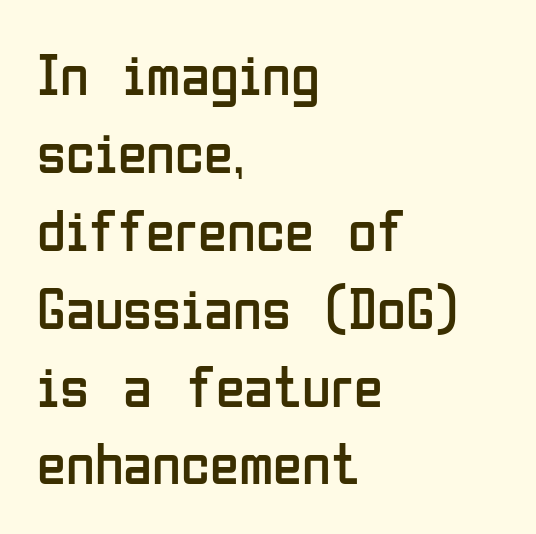
The image shows 59 px regular-weight, condensed sans-serif type, upright; set left-aligned, normal line spacing (1.32x), normal letter spacing, not underlined; low stroke contrast and a medium x-height.
